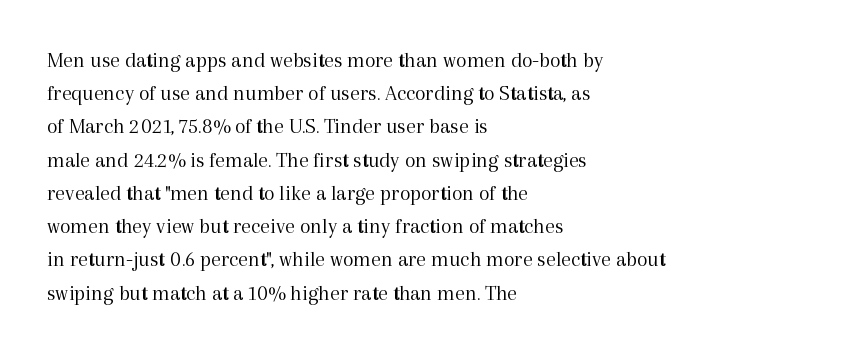
Q: Is the text bold? A: No.
Q: Is the text italic (slanted)? A: No, it is upright.
Q: Is the text underlined? A: No.
Q: How is the paragraph aligned? A: Left-aligned.
Q: Is the spacing between letters normal or unusually wide? A: Normal.
Q: Is the spacing between lines tight, normal or loose? A: Normal.
